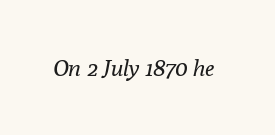
{"italic": "yes", "lean": "right", "slant_degrees": 10, "bold": "no", "underline": "no", "letter_spacing": "normal", "letter_spacing_em": 0.0, "glyph_px": 23}
